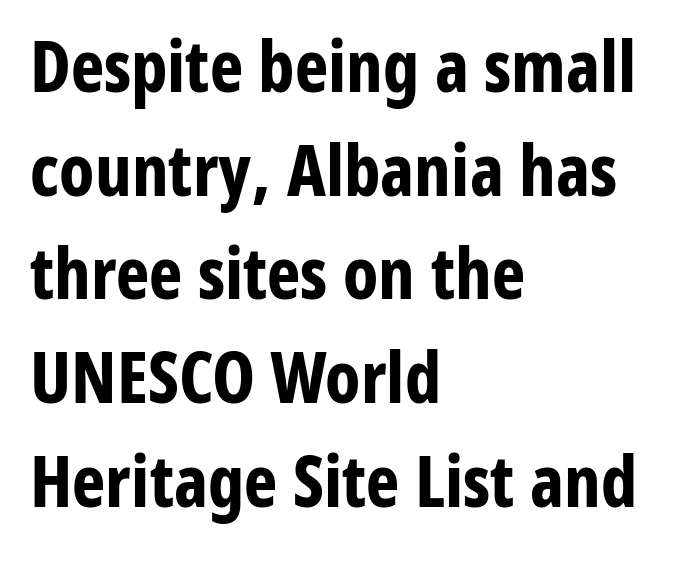
{"serif": "no", "italic": "no", "bold": "yes", "weight": "bold", "width": "condensed", "stroke_contrast": "low", "x_height": "medium", "monospaced": "no", "underline": "no", "align": "left", "line_spacing": "normal", "line_spacing_ratio": 1.46, "letter_spacing": "normal", "letter_spacing_em": 0.0, "glyph_px": 71}
